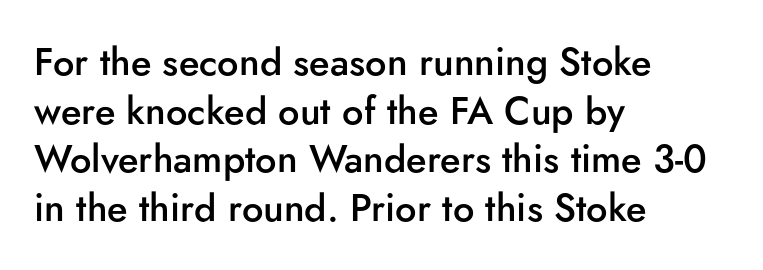
The image shows 38 px semibold sans-serif type, upright; set left-aligned, normal line spacing (1.28x), normal letter spacing, not underlined; low stroke contrast and a small x-height.
